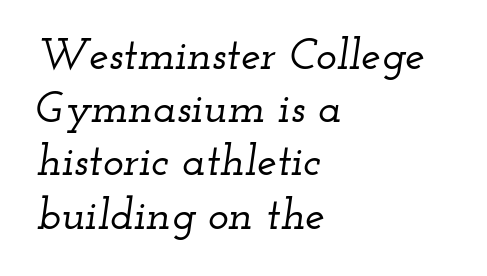
{"serif": "yes", "italic": "yes", "lean": "right", "slant_degrees": 12, "width": "wide", "stroke_contrast": "low", "x_height": "small", "monospaced": "no", "underline": "no", "align": "left", "line_spacing_ratio": 1.21, "letter_spacing": "normal", "letter_spacing_em": 0.0, "glyph_px": 44}
